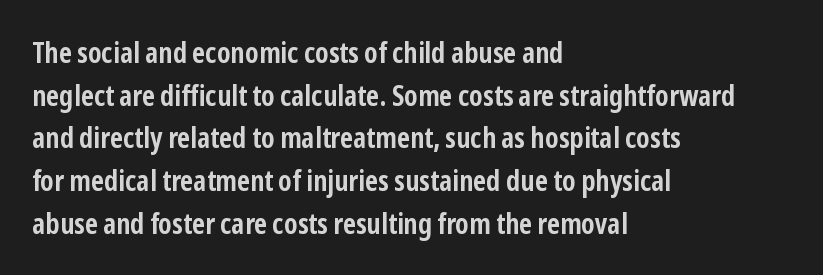
Q: Is the text bold? A: Yes.
Q: Is the text italic (slanted)? A: No, it is upright.
Q: Is the typeface a serif or a sans-serif typeface? A: Sans-serif.
Q: Is the text underlined? A: No.
Q: How is the paragraph aligned? A: Left-aligned.
Q: Is the spacing between letters normal or unusually wide? A: Normal.
Q: Is the spacing between lines tight, normal or loose? A: Normal.
Q: Width (condensed, normal, or wide)? A: Condensed.
Q: Stroke contrast? A: Low.
Q: x-height? A: Medium.
Q: Monospaced? A: No.
